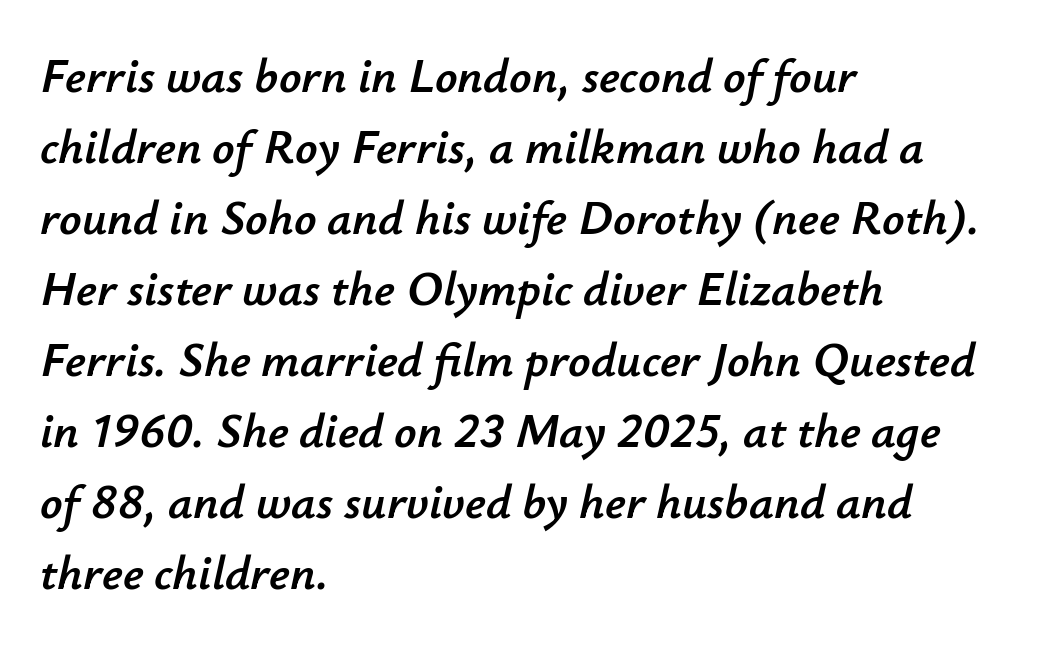
Q: Is the text italic (slanted)? A: Yes, it leans right by about 12 degrees.
Q: Is the text underlined? A: No.
Q: How is the paragraph aligned? A: Left-aligned.
Q: Is the spacing between letters normal or unusually wide? A: Normal.
Q: Is the spacing between lines tight, normal or loose? A: Normal.
Q: Width (condensed, normal, or wide)? A: Normal.
Q: Stroke contrast? A: Low.
Q: x-height? A: Small.
Q: Monospaced? A: No.
